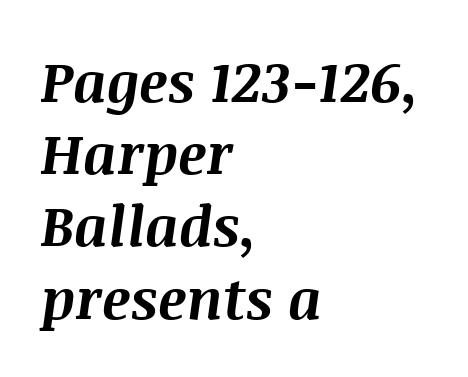
The image shows 56 px bold type, italic (leaning right); set left-aligned, normal line spacing (1.29x), normal letter spacing, not underlined; medium stroke contrast and a large x-height.
